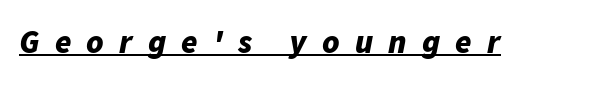
Set as a true bold cut, around the 700 mark. The words here are underlined. There is plenty of visible air inserted between adjacent glyphs. Every character sits at an angle, as italics do.
